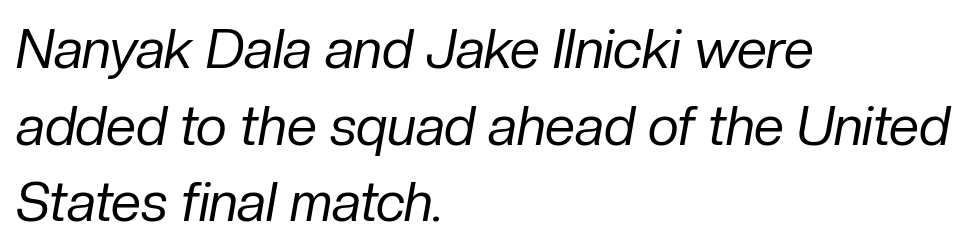
The image shows 54 px regular-weight type, italic (leaning right); set left-aligned, normal line spacing (1.42x), normal letter spacing, not underlined; low stroke contrast and a medium x-height.
